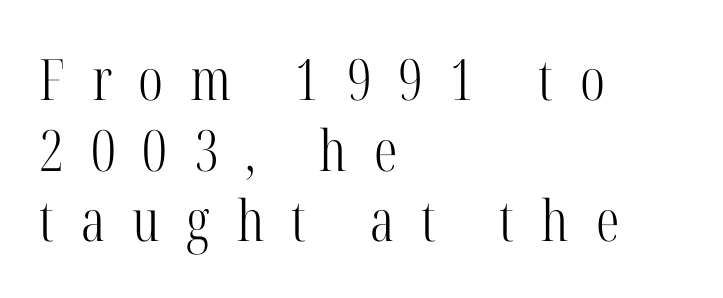
The image shows 57 px light, condensed serif type, upright; set left-aligned, line spacing 1.24x, unusually wide letter spacing (+0.47 em), not underlined; high stroke contrast and a medium x-height.
